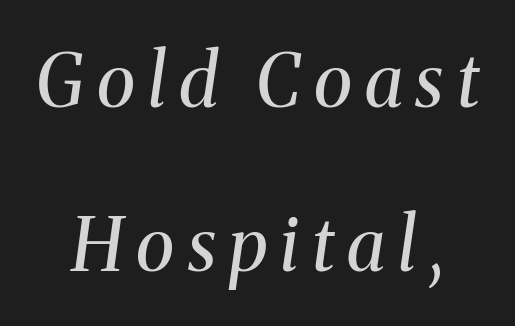
The image shows 73 px regular-weight serif type, italic (leaning right); set loose line spacing (2.24x), not underlined; medium stroke contrast and a medium x-height.
